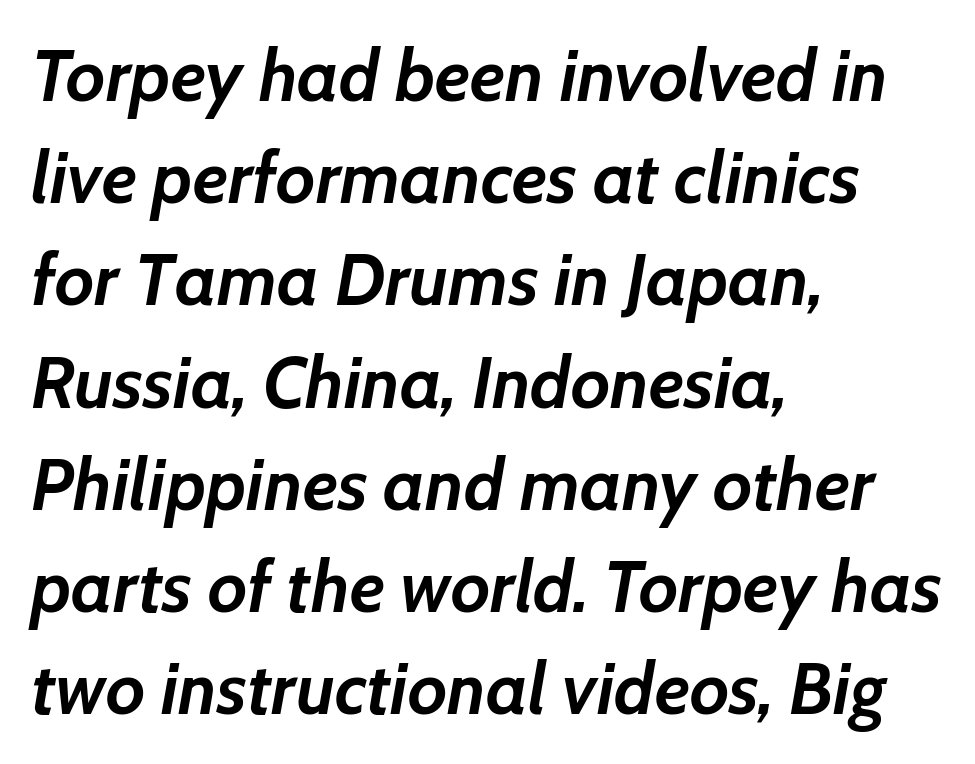
{"italic": "yes", "lean": "right", "slant_degrees": 7, "bold": "yes", "weight": "semibold", "width": "normal", "stroke_contrast": "low", "x_height": "medium", "monospaced": "no", "underline": "no", "align": "left", "line_spacing": "normal", "line_spacing_ratio": 1.42, "letter_spacing": "normal", "letter_spacing_em": 0.0, "glyph_px": 72}
